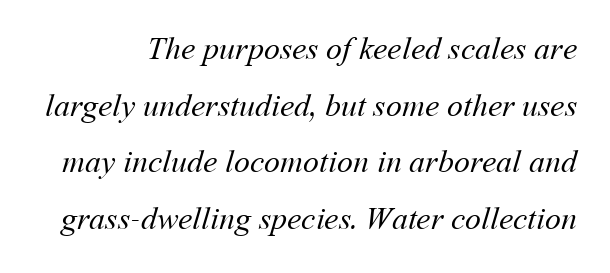
This sample has the flowing, uneven cadence of proportional lettering. The baseline area is clear. Glyph-to-glyph distance matches everyday printed text. Ink coverage per letter is moderate at most.
